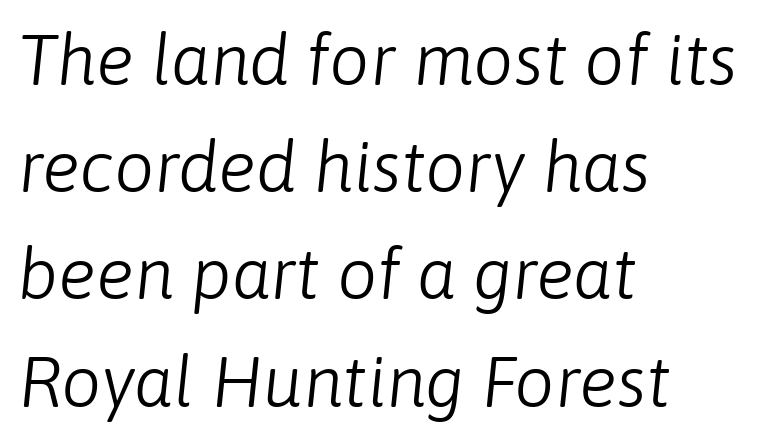
{"italic": "yes", "lean": "right", "slant_degrees": 6, "bold": "no", "weight": "light", "width": "normal", "stroke_contrast": "low", "x_height": "medium", "monospaced": "no", "underline": "no", "align": "left", "line_spacing": "normal", "line_spacing_ratio": 1.51, "letter_spacing": "normal", "letter_spacing_em": 0.0, "glyph_px": 71}
